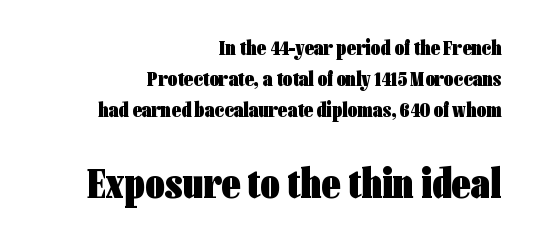
Q: Is the text bold? A: Yes.
Q: Is the text italic (slanted)? A: No, it is upright.
Q: Is the typeface a serif or a sans-serif typeface? A: Sans-serif.
Q: Is the text underlined? A: No.
Q: How is the paragraph aligned? A: Right-aligned.
Q: Is the spacing between letters normal or unusually wide? A: Normal.
Q: Is the spacing between lines tight, normal or loose? A: Normal.
Q: Which block of text is set in a larger size, the first (top) or the second (bottom)? A: The second (bottom) one.
Q: Width (condensed, normal, or wide)? A: Condensed.
Q: Stroke contrast? A: Low.
Q: x-height? A: Medium.
Q: Monospaced? A: No.
